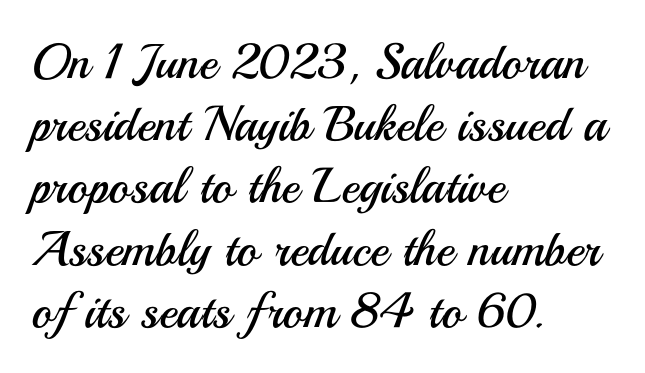
The image shows 49 px regular-weight sans-serif type; set left-aligned, normal line spacing (1.27x), normal letter spacing, not underlined; medium stroke contrast and a small x-height.
